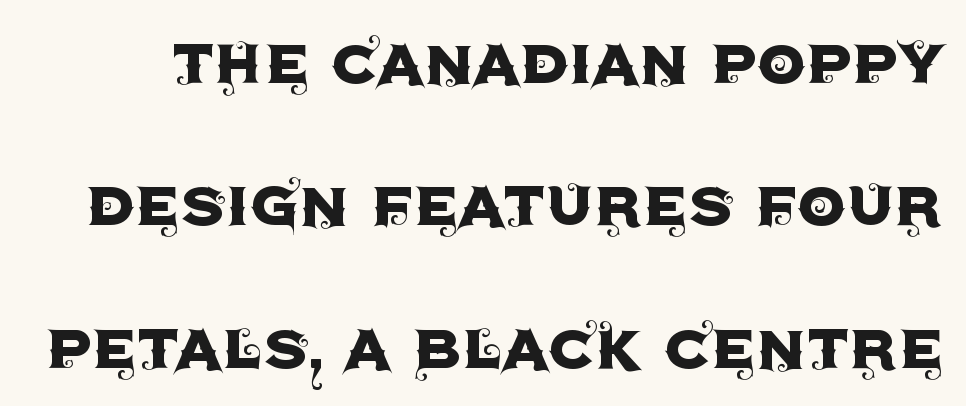
Each row of text sits above clean, open space. The characters display no serif detailing; their extremities are plain. No italicization has been applied; the sample stays upright. Inter-character spacing is left at the font's built-in metrics. These lines are rendered in a variable-pitch font.
